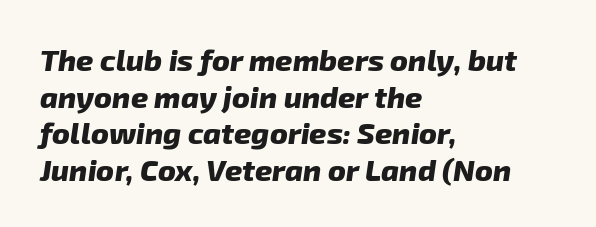
Q: Is the text bold? A: Yes.
Q: Is the typeface a serif or a sans-serif typeface? A: Sans-serif.
Q: Is the text underlined? A: No.
Q: How is the paragraph aligned? A: Left-aligned.
Q: Is the spacing between letters normal or unusually wide? A: Normal.
Q: Width (condensed, normal, or wide)? A: Normal.
Q: Stroke contrast? A: Low.
Q: x-height? A: Medium.
Q: Monospaced? A: No.
